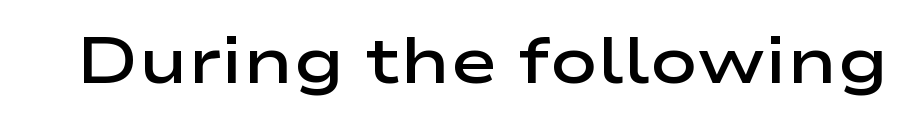
The letters stand straight up with perfectly vertical stems. Words float on clear page, feet unadorned. The glyphs have the mass of a demibold cut, below bold. Serif or sans? Sans — the stroke terminals are bare. The letterforms sit shoulder to shoulder at normal distance.
